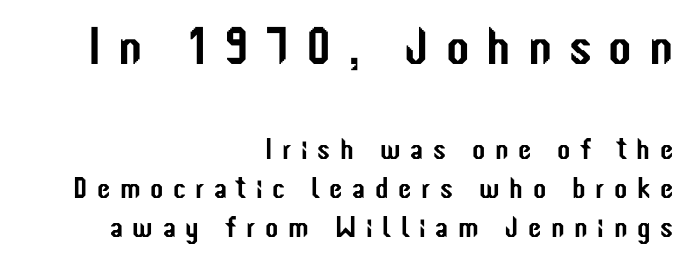
{"serif": "no", "italic": "no", "width": "condensed", "stroke_contrast": "low", "x_height": "medium", "monospaced": "no", "underline": "no", "align": "right", "line_spacing": "normal", "line_spacing_ratio": 1.31, "letter_spacing": "wide", "letter_spacing_em": 0.32, "larger_block": "first", "size_ratio": 1.77, "glyph_px": 53}
